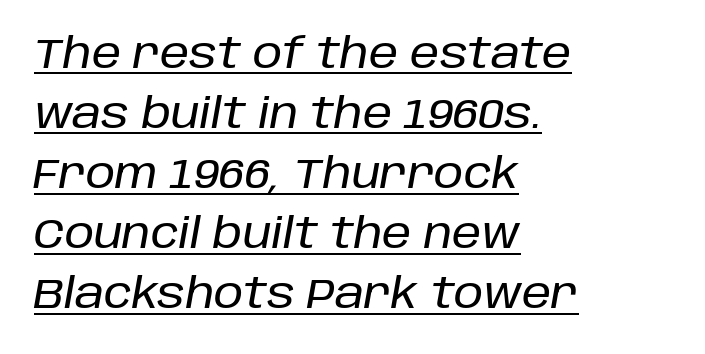
{"italic": "yes", "lean": "right", "slant_degrees": 10, "width": "normal", "stroke_contrast": "low", "x_height": "large", "monospaced": "no", "underline": "yes", "align": "left", "line_spacing": "normal", "line_spacing_ratio": 1.43, "letter_spacing": "normal", "letter_spacing_em": 0.0, "glyph_px": 42}
